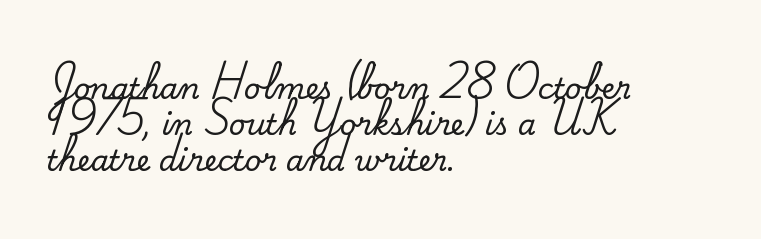
The image shows 29 px serif type; set left-aligned, line spacing 1.24x, normal letter spacing, not underlined; medium stroke contrast and a small x-height.
